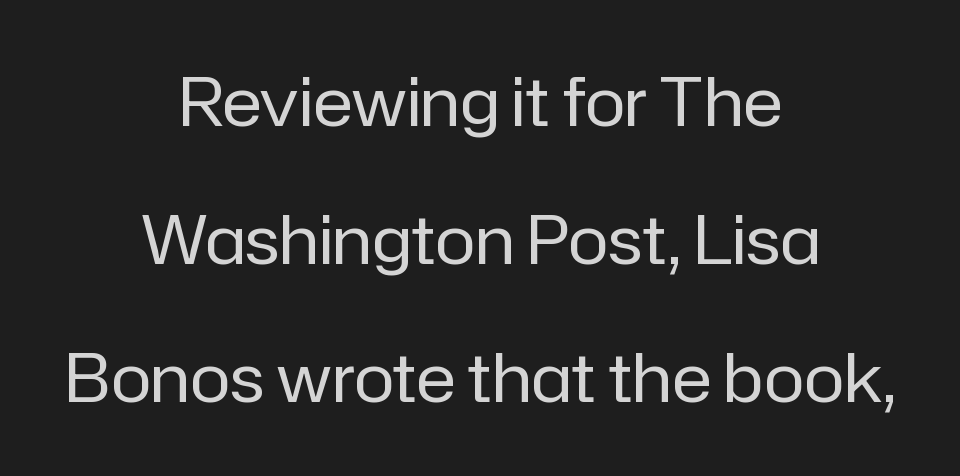
Beneath every word, the page is bare. Whoever set this chose breathing room over compactness in the vertical rhythm. These lines are centered, leaving both edges ragged. Every character sits straight up, as roman type does. No extra tracking has been applied to these lines. Stroke terminals: plain, sans-serif.
